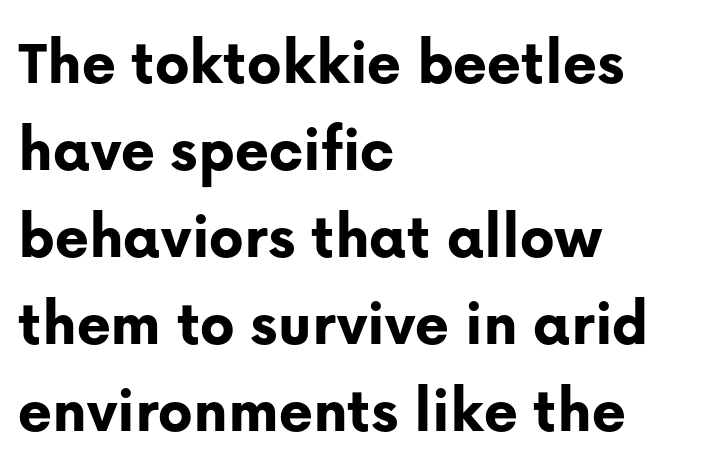
Q: Is the text bold? A: Yes.
Q: Is the text italic (slanted)? A: No, it is upright.
Q: Is the typeface a serif or a sans-serif typeface? A: Sans-serif.
Q: Is the text underlined? A: No.
Q: How is the paragraph aligned? A: Left-aligned.
Q: Is the spacing between letters normal or unusually wide? A: Normal.
Q: Is the spacing between lines tight, normal or loose? A: Normal.
Q: Width (condensed, normal, or wide)? A: Normal.
Q: Stroke contrast? A: Low.
Q: x-height? A: Medium.
Q: Monospaced? A: No.
